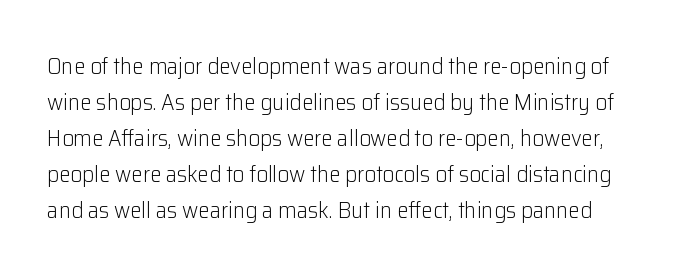
Q: Is the text bold? A: No.
Q: Is the text italic (slanted)? A: No, it is upright.
Q: Is the text underlined? A: No.
Q: Is the spacing between letters normal or unusually wide? A: Normal.
Q: Is the spacing between lines tight, normal or loose? A: Normal.
